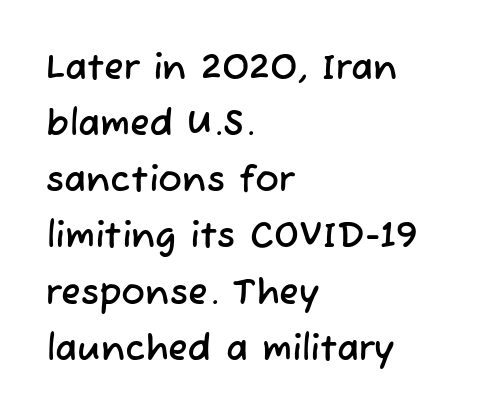
Q: Is the typeface a serif or a sans-serif typeface? A: Sans-serif.
Q: Is the text underlined? A: No.
Q: How is the paragraph aligned? A: Left-aligned.
Q: Is the spacing between letters normal or unusually wide? A: Normal.
Q: Is the spacing between lines tight, normal or loose? A: Normal.
Q: Width (condensed, normal, or wide)? A: Normal.
Q: Stroke contrast? A: Low.
Q: x-height? A: Medium.
Q: Monospaced? A: No.
